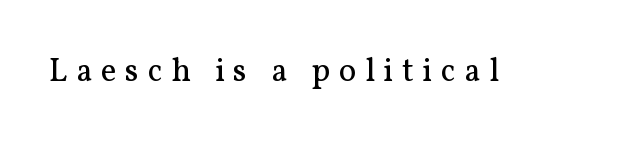
The image shows 33 px regular-weight serif type, upright; set unusually wide letter spacing (+0.26 em), not underlined; medium stroke contrast and a medium x-height.
